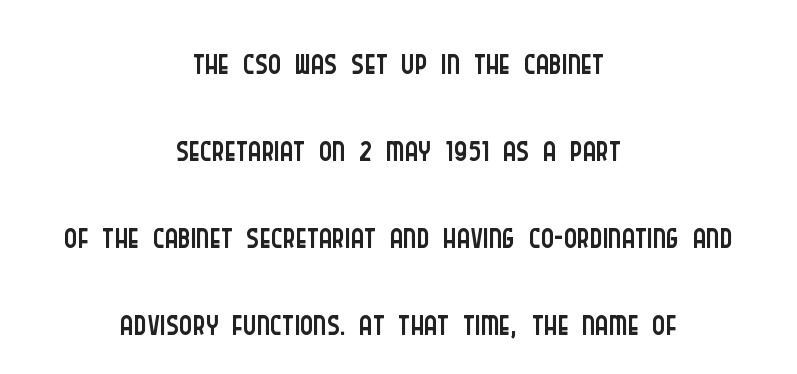
Q: Is the text bold? A: No.
Q: Is the text italic (slanted)? A: No, it is upright.
Q: Is the typeface a serif or a sans-serif typeface? A: Sans-serif.
Q: Is the text underlined? A: No.
Q: How is the paragraph aligned? A: Centered.
Q: Is the spacing between letters normal or unusually wide? A: Normal.
Q: Width (condensed, normal, or wide)? A: Condensed.
Q: Stroke contrast? A: Low.
Q: x-height? A: Large.
Q: Monospaced? A: No.
